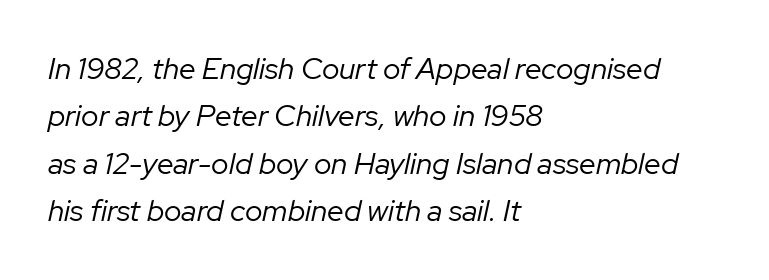
{"italic": "yes", "lean": "right", "slant_degrees": 12, "bold": "no", "weight": "regular", "width": "normal", "stroke_contrast": "low", "x_height": "medium", "monospaced": "no", "underline": "no", "align": "left", "line_spacing": "normal", "line_spacing_ratio": 1.58, "letter_spacing": "normal", "letter_spacing_em": 0.0, "glyph_px": 30}
